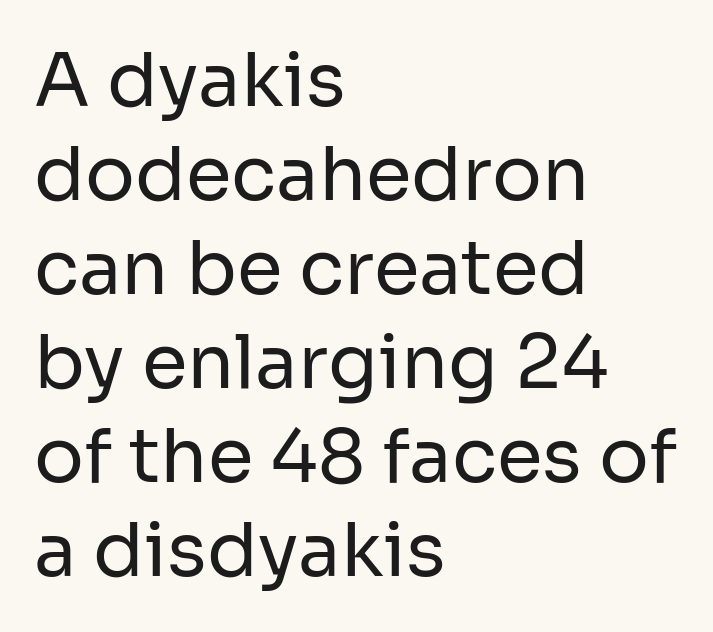
The tracking reads as untouched default to a designer's eye. Anything drawn beneath the words? Only blank space. In terms of posture, this sample is upright. Is this a fixed-width face? No — the glyphs have proportional, varying widths.
